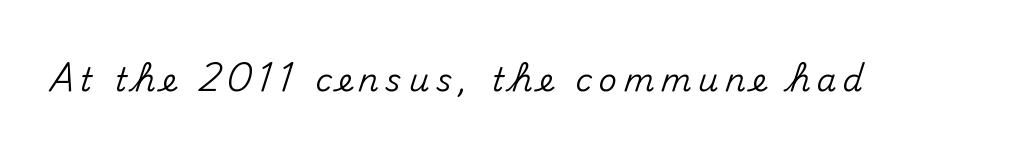
{"serif": "no", "width": "normal", "stroke_contrast": "medium", "x_height": "small", "monospaced": "no", "underline": "no", "letter_spacing": "wide", "letter_spacing_em": 0.2, "glyph_px": 32}
